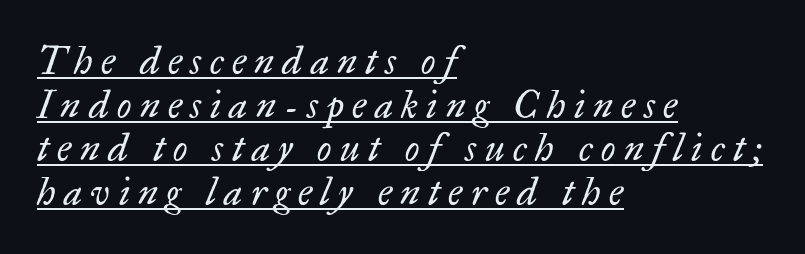
Q: Is the text bold? A: No.
Q: Is the text italic (slanted)? A: Yes, it leans right by about 17 degrees.
Q: Is the typeface a serif or a sans-serif typeface? A: Serif.
Q: Is the text underlined? A: Yes.
Q: How is the paragraph aligned? A: Left-aligned.
Q: Is the spacing between letters normal or unusually wide? A: Unusually wide.
Q: Is the spacing between lines tight, normal or loose? A: Tight.
Q: Width (condensed, normal, or wide)? A: Normal.
Q: Stroke contrast? A: Low.
Q: x-height? A: Small.
Q: Monospaced? A: No.
